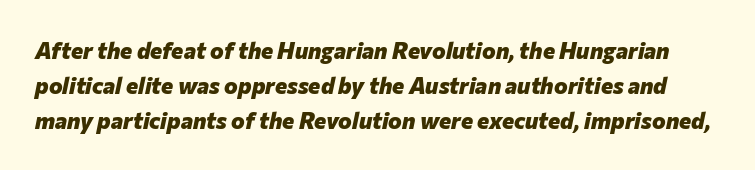
{"italic": "yes", "lean": "right", "slant_degrees": 12, "bold": "yes", "underline": "no", "line_spacing": "normal", "line_spacing_ratio": 1.53, "letter_spacing": "normal", "letter_spacing_em": 0.0, "glyph_px": 23}
